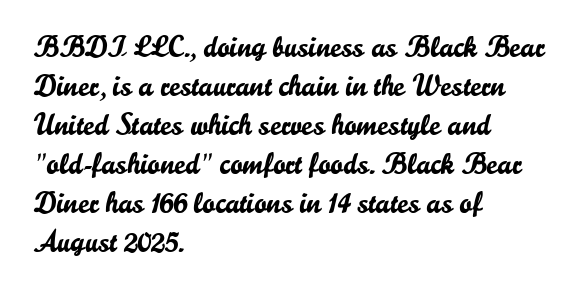
{"serif": "no", "width": "normal", "stroke_contrast": "low", "x_height": "small", "monospaced": "no", "underline": "no", "align": "left", "line_spacing": "normal", "line_spacing_ratio": 1.3, "letter_spacing": "normal", "letter_spacing_em": 0.0, "glyph_px": 30}
